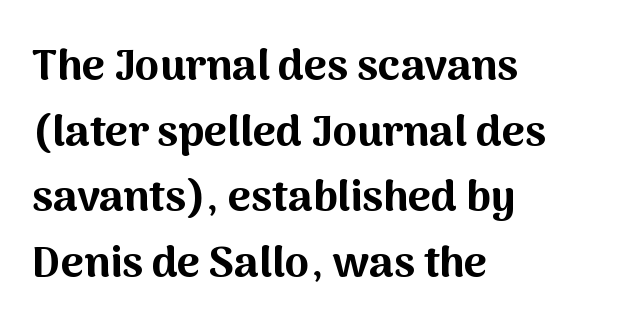
The image shows 44 px bold sans-serif type, upright; set left-aligned, normal line spacing (1.49x), normal letter spacing, not underlined; medium stroke contrast and a medium x-height.
